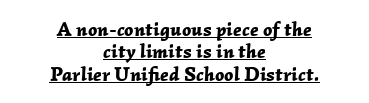
Q: Is the text bold? A: Yes.
Q: Is the text italic (slanted)? A: Yes, it leans right by about 2 degrees.
Q: Is the text underlined? A: Yes.
Q: How is the paragraph aligned? A: Centered.
Q: Is the spacing between letters normal or unusually wide? A: Normal.
Q: Is the spacing between lines tight, normal or loose? A: Tight.
